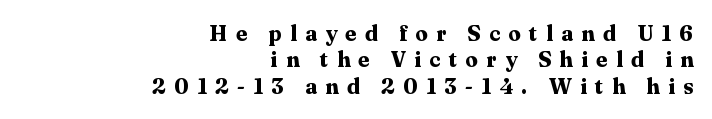
Short note: letters widely spaced. In terms of weight, the rendering is a true, heavy bold. Only glyphs here, with clear space below each row. The rendering anchors every line to the right-hand side.
